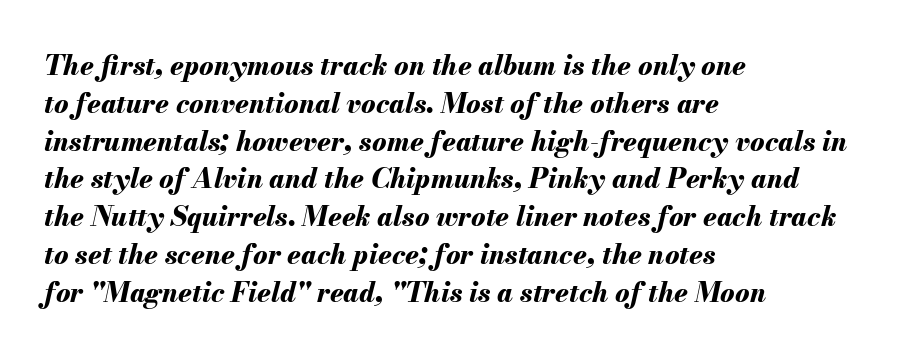
The image shows 27 px bold type, italic (leaning right); set left-aligned, normal line spacing (1.4x), normal letter spacing, not underlined.
